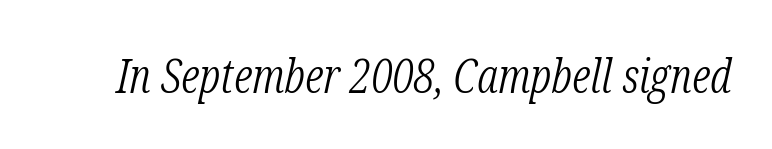
Q: Is the text bold? A: No.
Q: Is the text italic (slanted)? A: Yes, it leans right by about 12 degrees.
Q: Is the typeface a serif or a sans-serif typeface? A: Serif.
Q: Is the text underlined? A: No.
Q: Is the spacing between letters normal or unusually wide? A: Normal.
Q: Width (condensed, normal, or wide)? A: Condensed.
Q: Stroke contrast? A: Low.
Q: x-height? A: Medium.
Q: Monospaced? A: No.
